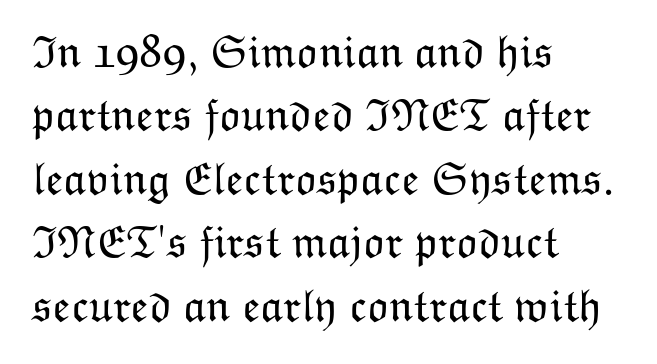
The image shows 46 px light type, upright; set left-aligned, normal line spacing (1.38x), normal letter spacing, not underlined; low stroke contrast and a medium x-height.
